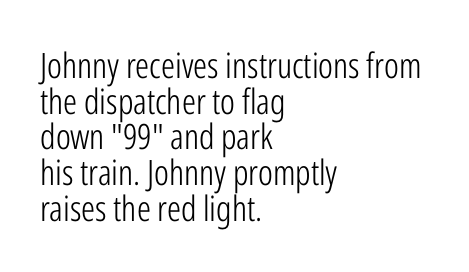
Typeset ragged right — the left edge is the straight one. The face looks like a standard text weight, possibly lighter. There is no visible air inserted between adjacent glyphs. Every character sits straight up, as roman type does. Anything drawn beneath the words? Only blank space.
